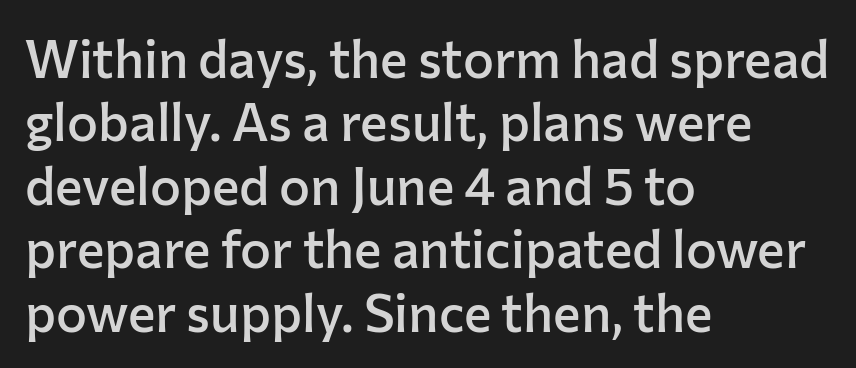
{"serif": "no", "italic": "no", "bold": "semi", "weight": "semibold", "width": "normal", "stroke_contrast": "low", "x_height": "medium", "monospaced": "no", "underline": "no", "align": "left", "line_spacing_ratio": 1.22, "letter_spacing": "normal", "letter_spacing_em": 0.0, "glyph_px": 52}
